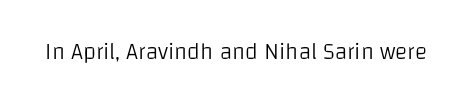
The type is set solid horizontally, with unmodified tracking. Words float on clear page, feet unadorned. A quiet, ordinary-to-light weight characterises the typeface. The type sits square on the baseline with zero lean.
